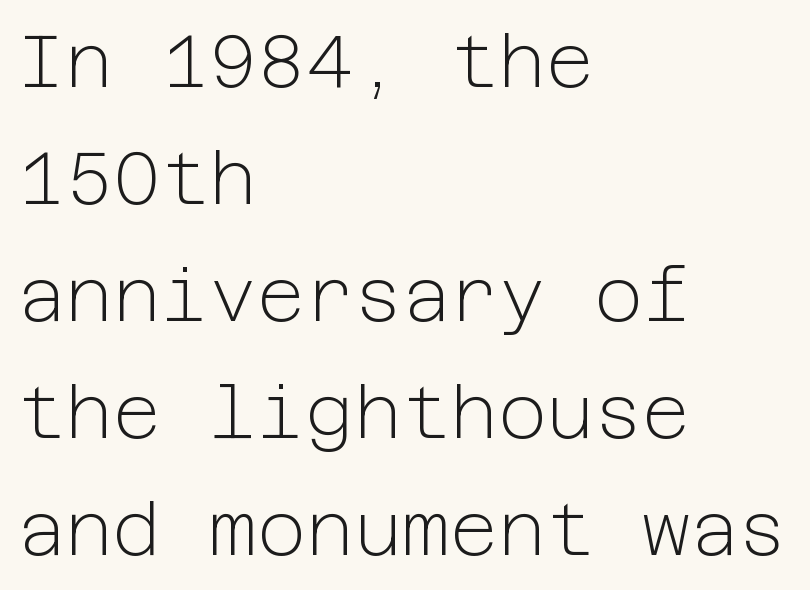
Teacher's note: observe the even left margin — that is flush-left alignment. The typography opts for an upright posture over an oblique one. Line spacing here is normal. The text was rendered using a sans face with plain stroke endings. Honestly, the letter spacing is just normal — you wouldn't notice it. The letterforms sit at book weight or below.
